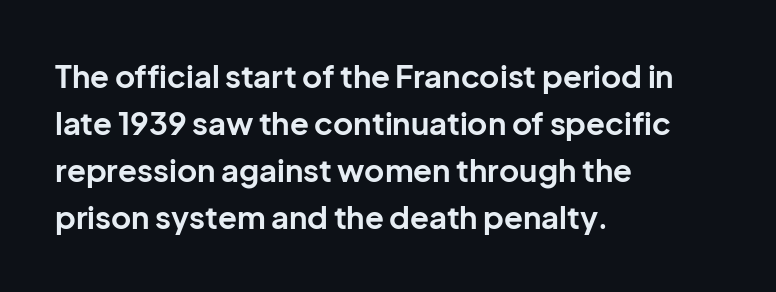
The image shows 31 px bold sans-serif type, upright; set left-aligned, normal line spacing (1.52x), normal letter spacing, not underlined; low stroke contrast and a medium x-height.
